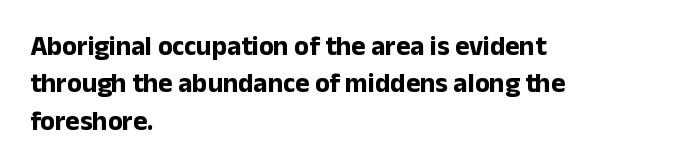
Q: Is the text bold? A: Yes.
Q: Is the text italic (slanted)? A: No, it is upright.
Q: Is the text underlined? A: No.
Q: How is the paragraph aligned? A: Left-aligned.
Q: Is the spacing between letters normal or unusually wide? A: Normal.
Q: Is the spacing between lines tight, normal or loose? A: Normal.
